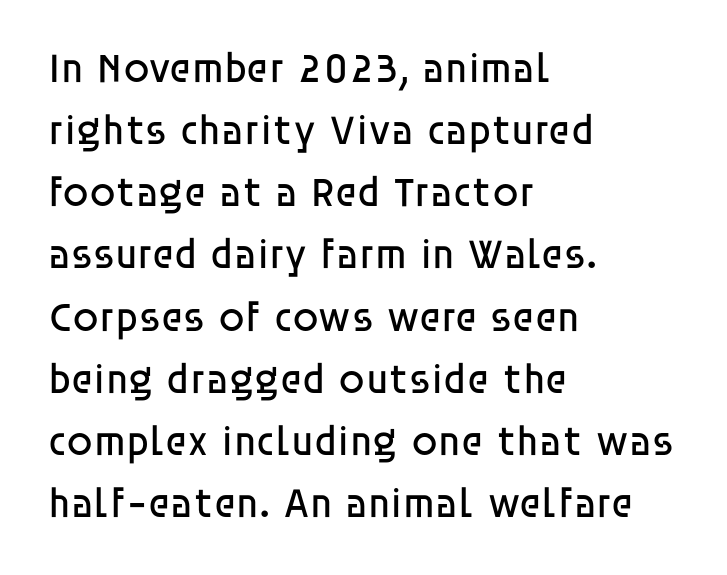
{"serif": "no", "italic": "no", "bold": "no", "weight": "regular", "width": "normal", "stroke_contrast": "low", "x_height": "large", "monospaced": "no", "underline": "no", "align": "left", "line_spacing": "normal", "line_spacing_ratio": 1.48, "letter_spacing": "normal", "letter_spacing_em": 0.0, "glyph_px": 42}
